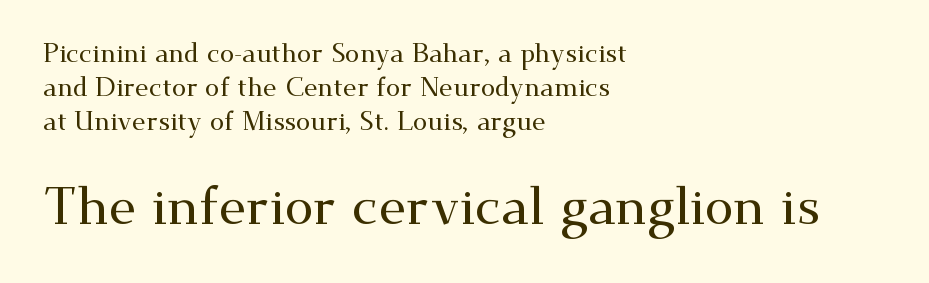
The image shows 52 px wide serif type, upright; set left-aligned, normal line spacing (1.31x), normal letter spacing, not underlined; the second (bottom) block is 2.0x larger; medium stroke contrast and a small x-height.
